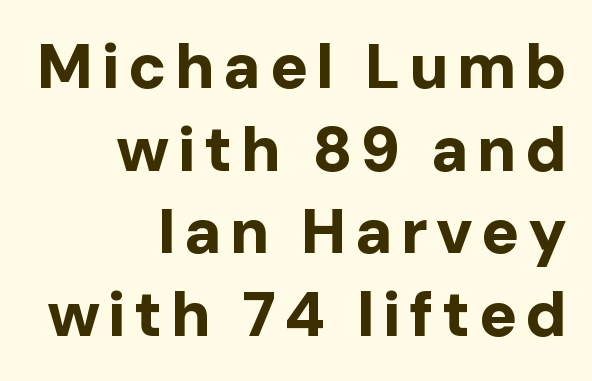
Observe the absence of serifs on each vertical stroke in this sample. Notice how descenders clear the ascenders below comfortably — that's standard leading. Is there any slant? The stems are plumb. Alignment: flush right. How heavy is the stroke? Heavy — this is a bold.
